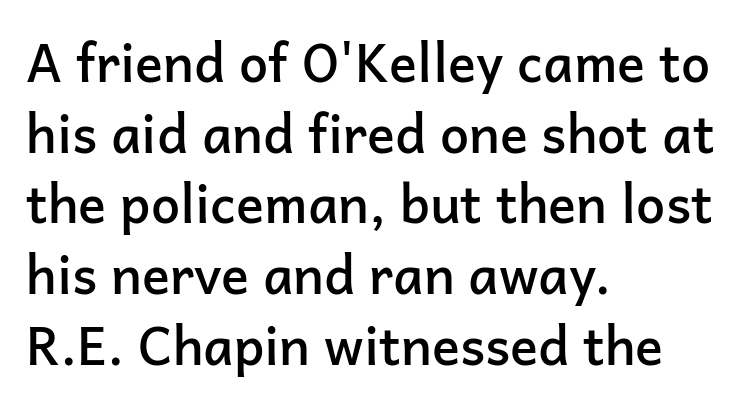
{"serif": "no", "italic": "no", "bold": "semi", "weight": "semibold", "width": "normal", "stroke_contrast": "low", "x_height": "medium", "monospaced": "no", "underline": "no", "align": "left", "line_spacing": "normal", "line_spacing_ratio": 1.36, "letter_spacing": "normal", "letter_spacing_em": 0.0, "glyph_px": 52}
